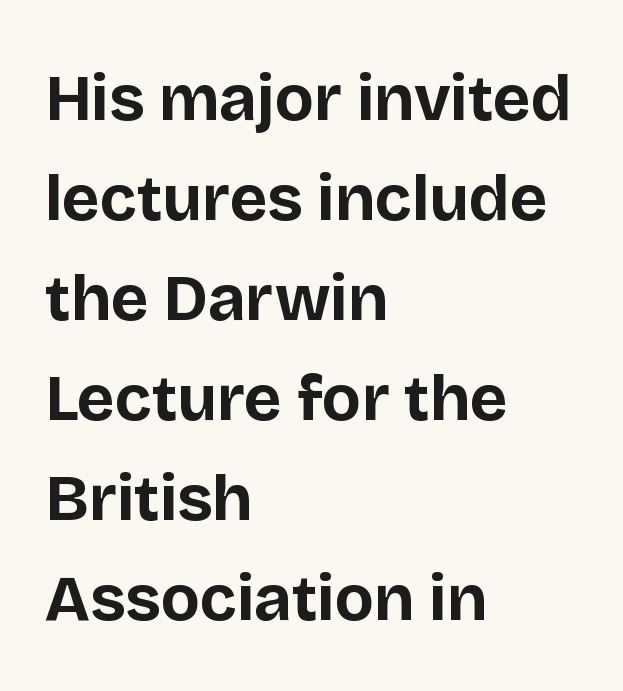
Each line starts at the same left margin while the right side varies. The rendering keeps characters at their native spacing. Observe the absence of serifs on each vertical stroke in this sample. Honestly, the row spacing looks completely unremarkable. You can tell it's not italic because the verticals are truly vertical.
